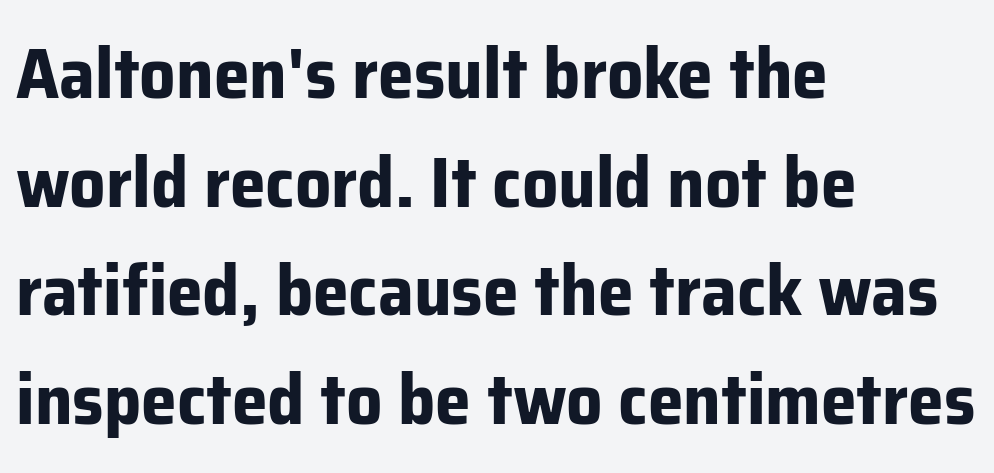
{"serif": "no", "italic": "no", "bold": "yes", "weight": "bold", "width": "normal", "stroke_contrast": "low", "x_height": "medium", "monospaced": "no", "underline": "no", "align": "left", "line_spacing": "normal", "line_spacing_ratio": 1.51, "letter_spacing": "normal", "letter_spacing_em": 0.0, "glyph_px": 72}
